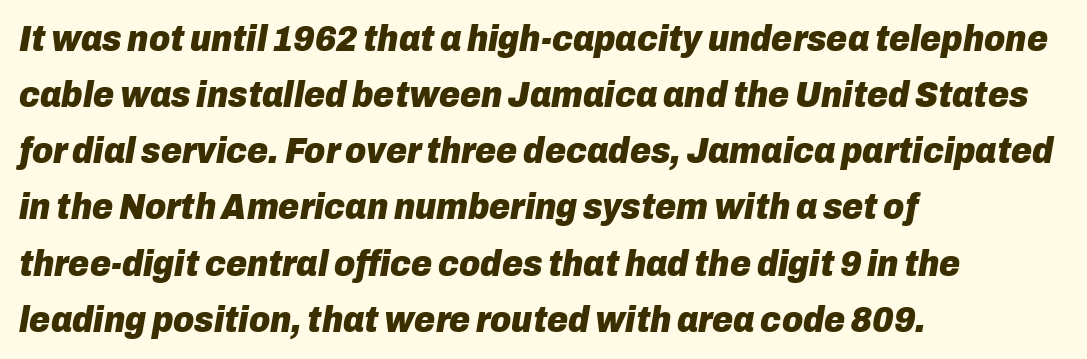
The letterforms sit shoulder to shoulder at normal distance. Regarding leading, the lines here are spaced in the standard way. Which margin do the lines hug? The left one — the right edge is uneven. Set as a true bold cut, around the 700 mark. If you drew a line through each stem, it would be angled. Proportional: the letters do not fall into vertical columns.
